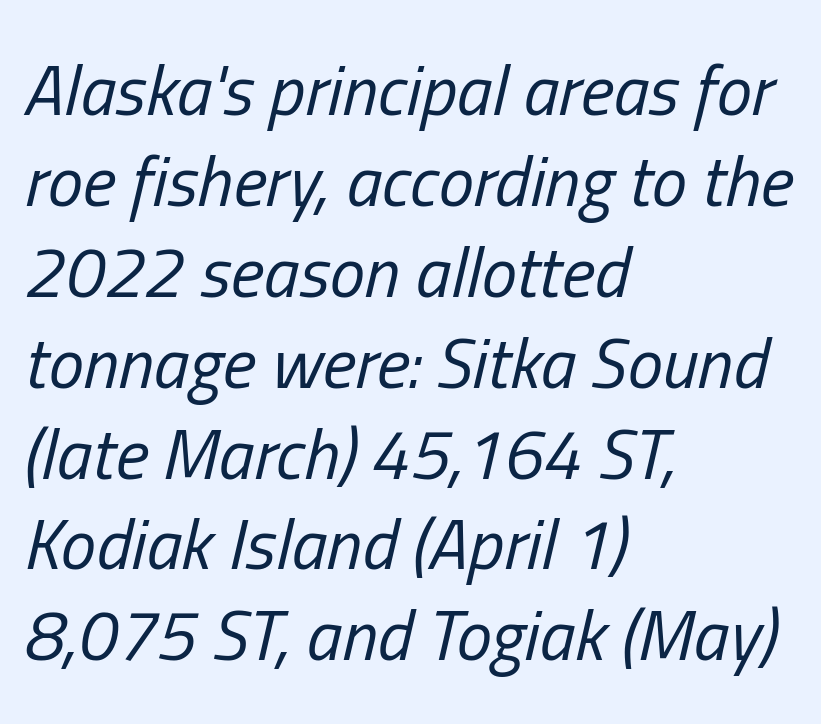
The image shows 71 px regular-weight, condensed type, italic (leaning right); set left-aligned, normal line spacing (1.28x), normal letter spacing, not underlined; low stroke contrast and a medium x-height.
